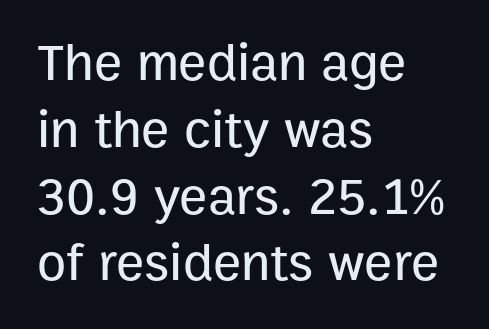
{"serif": "no", "italic": "no", "width": "normal", "stroke_contrast": "low", "x_height": "medium", "monospaced": "no", "underline": "no", "align": "left", "line_spacing": "normal", "line_spacing_ratio": 1.26, "letter_spacing": "normal", "letter_spacing_em": 0.0, "glyph_px": 53}
